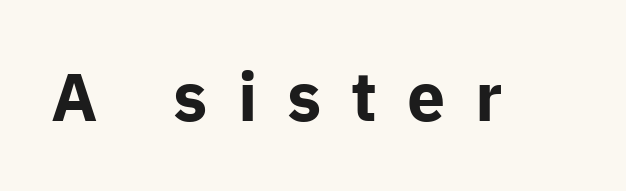
Q: Is the text bold? A: Yes.
Q: Is the text italic (slanted)? A: No, it is upright.
Q: Is the typeface a serif or a sans-serif typeface? A: Sans-serif.
Q: Is the text underlined? A: No.
Q: Is the spacing between letters normal or unusually wide? A: Unusually wide.
Q: Width (condensed, normal, or wide)? A: Normal.
Q: Stroke contrast? A: Low.
Q: x-height? A: Medium.
Q: Monospaced? A: No.
